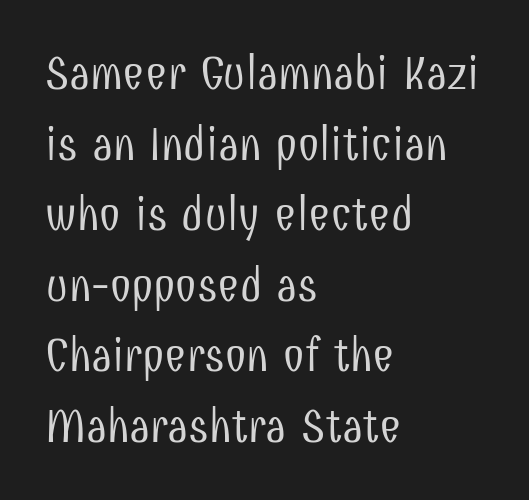
The image shows 48 px light, condensed sans-serif type, upright; set left-aligned, normal line spacing (1.47x), normal letter spacing, not underlined; low stroke contrast and a medium x-height.
